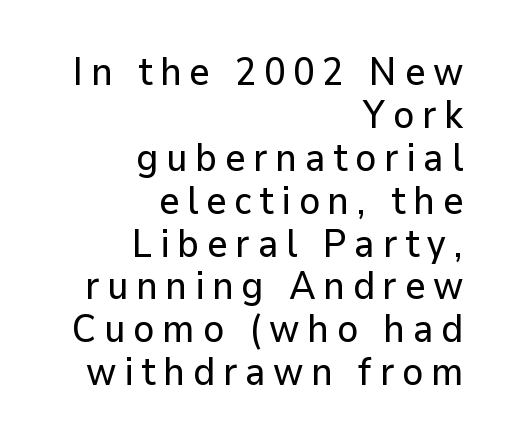
{"serif": "no", "italic": "no", "width": "normal", "stroke_contrast": "low", "x_height": "medium", "monospaced": "no", "underline": "no", "align": "right", "line_spacing": "tight", "line_spacing_ratio": 1.1, "letter_spacing": "wide", "letter_spacing_em": 0.2, "glyph_px": 39}
